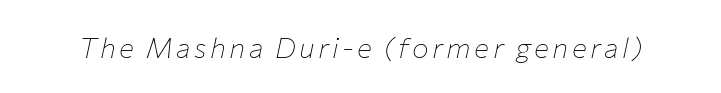
Proportional: the letters do not fall into vertical columns. The space directly below the letters is spotless. A light-to-regular cut is what we see here. Does the lettering tilt? It does — this is italic.
